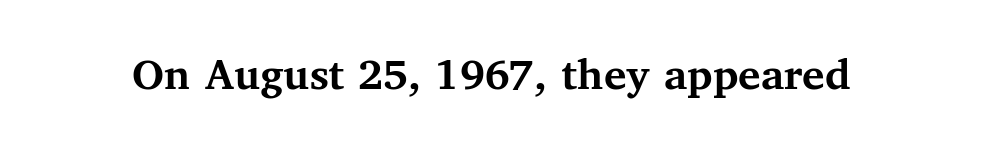
{"serif": "yes", "italic": "no", "bold": "yes", "weight": "semibold", "width": "normal", "stroke_contrast": "medium", "x_height": "medium", "monospaced": "no", "underline": "no", "letter_spacing": "normal", "letter_spacing_em": 0.0, "glyph_px": 47}
